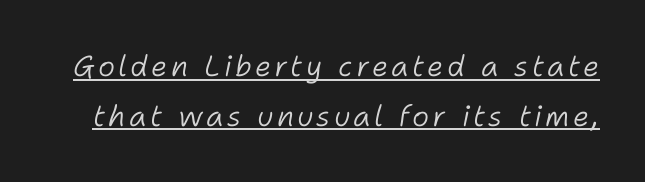
Proportional: the letters do not fall into vertical columns. A light-to-regular cut is what we see here. A typesetter would mark this as italic. Compared with undecorated copy, this sample adds a rule below the words.
